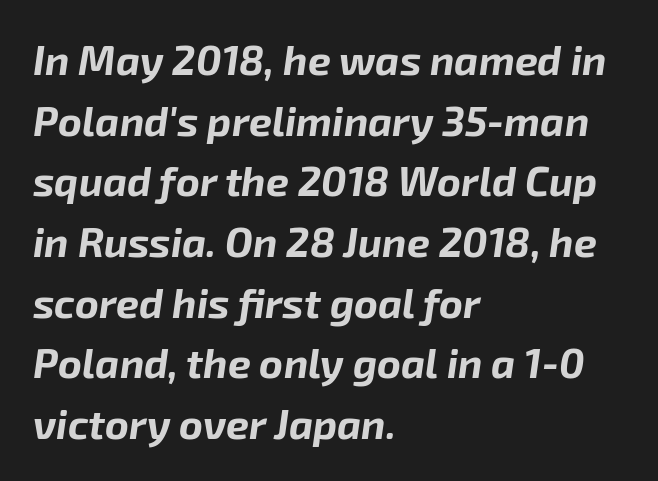
The image shows 41 px bold type, italic (leaning right); set left-aligned, normal line spacing (1.48x), normal letter spacing, not underlined; low stroke contrast and a medium x-height.
